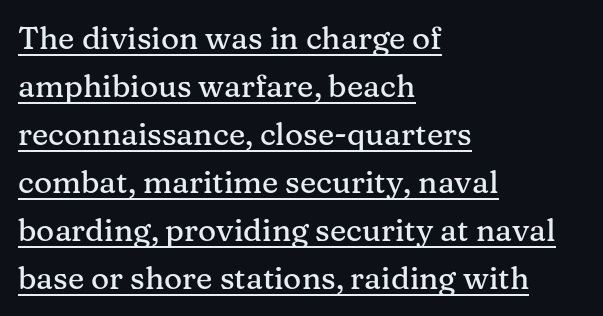
Q: Is the text italic (slanted)? A: No, it is upright.
Q: Is the typeface a serif or a sans-serif typeface? A: Serif.
Q: Is the text underlined? A: Yes.
Q: How is the paragraph aligned? A: Left-aligned.
Q: Is the spacing between letters normal or unusually wide? A: Normal.
Q: Is the spacing between lines tight, normal or loose? A: Normal.
Q: Width (condensed, normal, or wide)? A: Normal.
Q: Stroke contrast? A: Medium.
Q: x-height? A: Medium.
Q: Monospaced? A: No.
